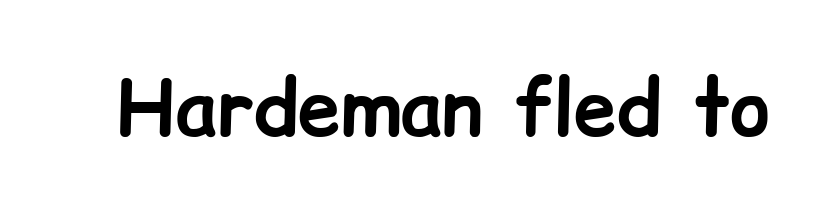
Honestly, there is no underline to notice here at all. You could not count columns in this text — the font is proportionally spaced. The typography opts for an upright posture over an oblique one. A full-strength bold gives these letters their thick strokes.
